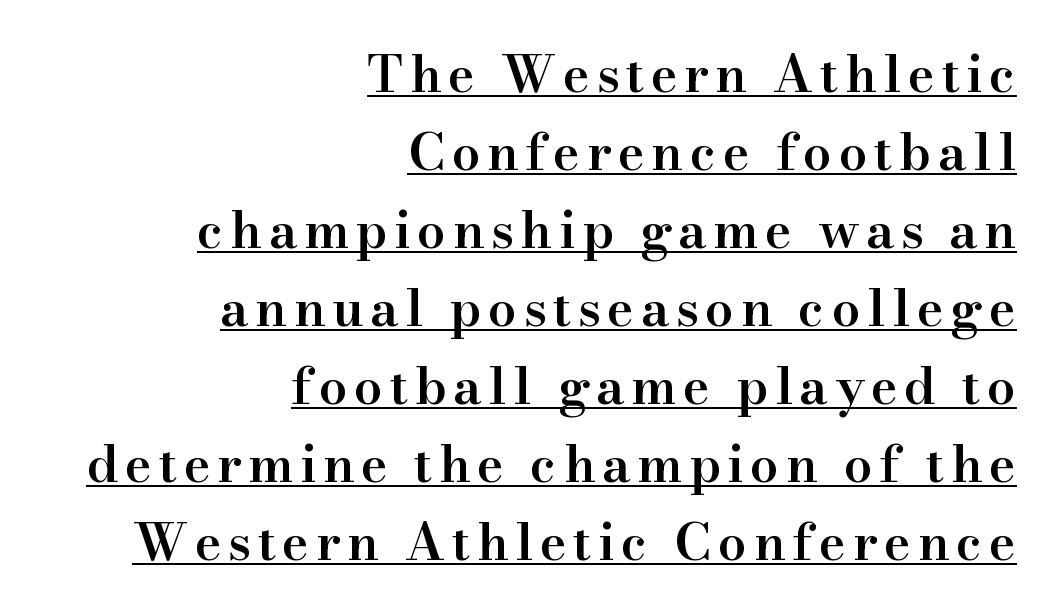
Q: Is the text bold? A: Semi-bold.
Q: Is the text italic (slanted)? A: No, it is upright.
Q: Is the typeface a serif or a sans-serif typeface? A: Serif.
Q: Is the text underlined? A: Yes.
Q: How is the paragraph aligned? A: Right-aligned.
Q: Is the spacing between lines tight, normal or loose? A: Normal.
Q: Width (condensed, normal, or wide)? A: Normal.
Q: Stroke contrast? A: High.
Q: x-height? A: Small.
Q: Monospaced? A: No.
